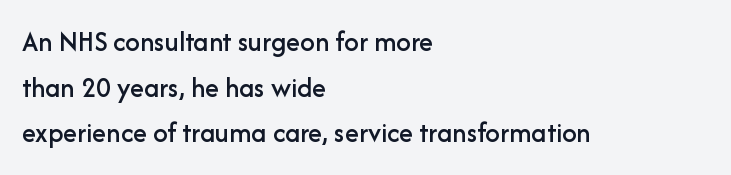
This sample keeps an unexceptional amount of space between lines. Posture: vertical. Looks like regular typesetting: each glyph gets only the width it needs. Descenders are the only things crossing below the line.
